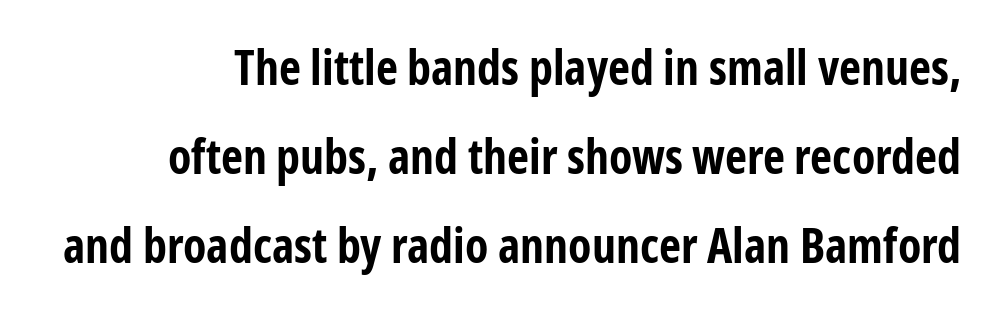
The image shows 48 px bold, condensed sans-serif type, upright; set line spacing 1.85x, normal letter spacing, not underlined; low stroke contrast and a medium x-height.
